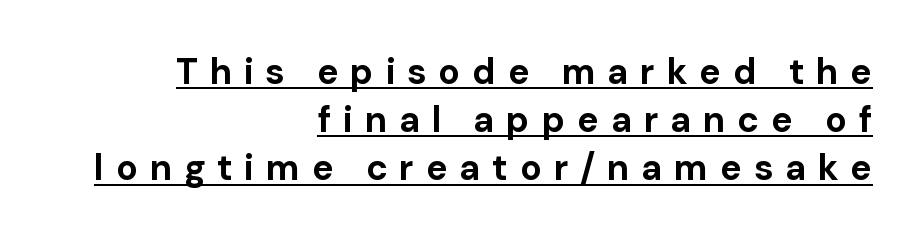
The image shows 36 px bold sans-serif type, upright; set right-aligned, normal line spacing (1.34x), unusually wide letter spacing (+0.33 em), underlined; low stroke contrast and a medium x-height.
